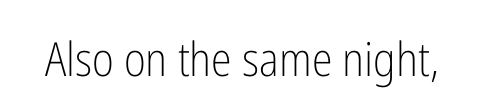
{"serif": "no", "italic": "no", "bold": "no", "weight": "light", "width": "condensed", "stroke_contrast": "low", "x_height": "medium", "monospaced": "no", "underline": "no", "letter_spacing": "normal", "letter_spacing_em": 0.0, "glyph_px": 47}
